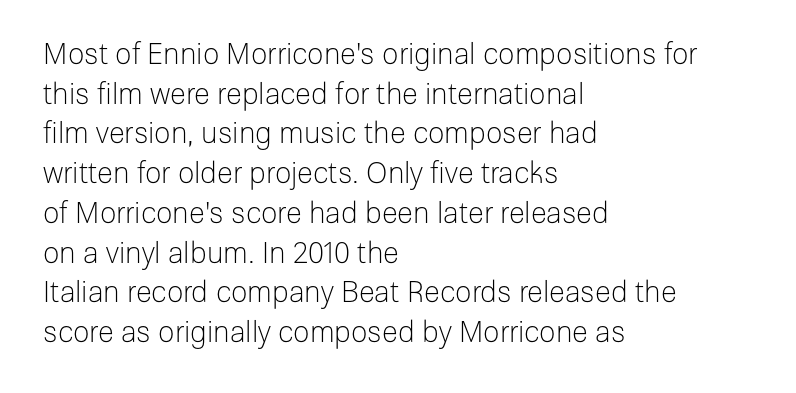
Notice how the stems are strictly vertical — no italics here. The strokes are not fattened; the text isn't bold. The letterforms sit shoulder to shoulder at normal distance. The strip under each line holds only bare page.
